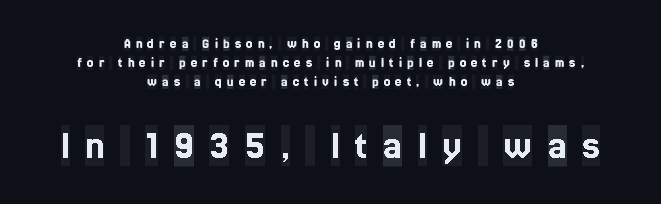
{"serif": "yes", "italic": "no", "width": "condensed", "x_height": "large", "monospaced": "no", "underline": "no", "align": "center", "line_spacing": "normal", "line_spacing_ratio": 1.35, "letter_spacing": "wide", "letter_spacing_em": 0.38, "larger_block": "second", "size_ratio": 2.93, "glyph_px": 41}
